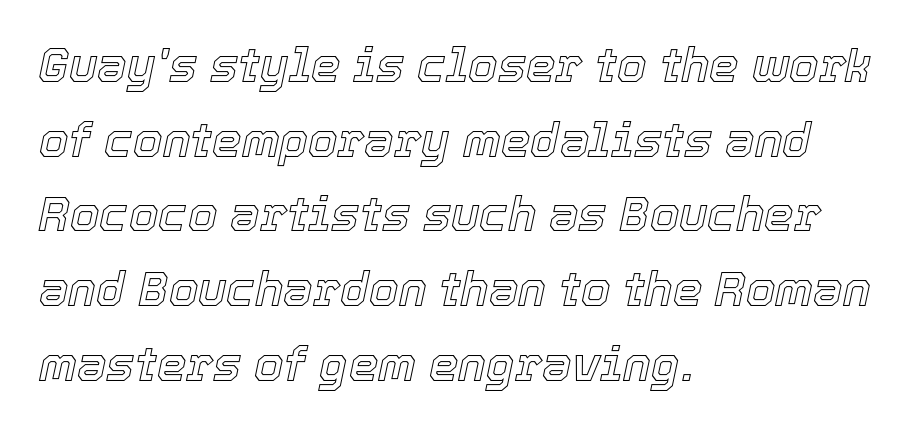
The image shows 47 px text type, italic (leaning right); set left-aligned, normal line spacing (1.59x), normal letter spacing, not underlined; a medium x-height.
